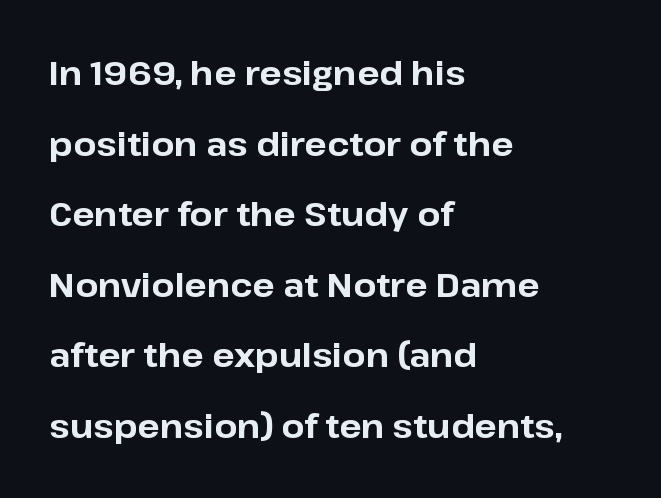
To sum up the face: it is a sans, with no serifs. Here the designer chose a conventional face with non-uniform glyph widths. Does the leading feel generous? Absolutely, it's lavish. The characters look thick and weighty, a clear bold.
